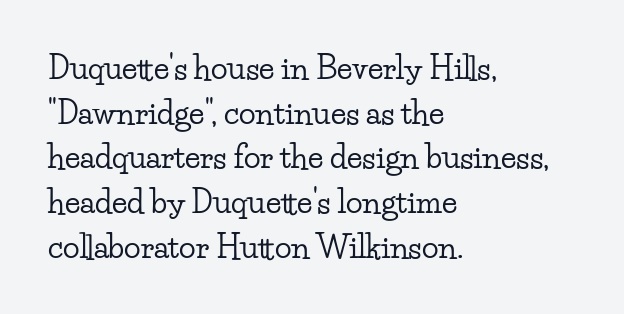
The type family on display is of the serif kind. Only glyphs here, with clear space below each row. Glyph-to-glyph distance matches everyday printed text. Note the varied advance widths — an 'i' is clearly narrower than an 'm'. Students, observe: this is what conventionally led text looks like. Designer's note — italics off, roman on.
